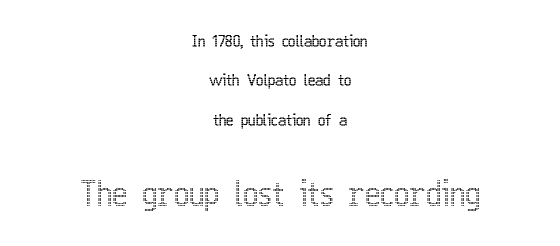
This sample is center-justified, so both line endings float freely. The foot of each line stays bare and open. Notice how the stems are strictly vertical — no italics here. Whoever set this chose breathing room over compactness in the vertical rhythm.
